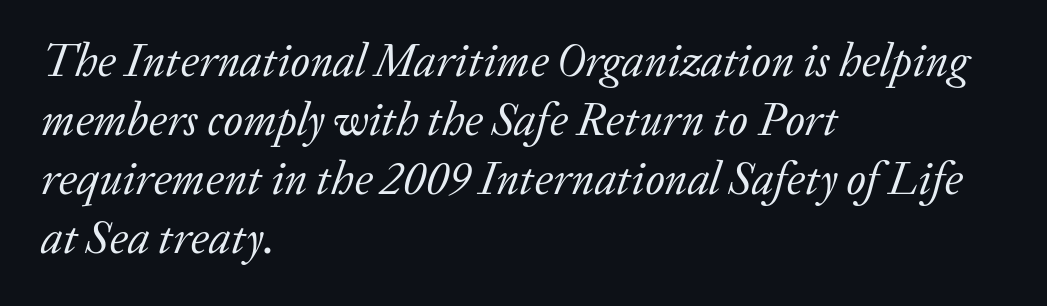
Underlining? Definitely not there. Vertical spacing — default. Note the varied advance widths — an 'i' is clearly narrower than an 'm'. Spacing between characters is what you'd get straight out of the box. Stroke thickness stays within the range of a standard reading face or lighter. The typeface chosen for these lines features serifs.
